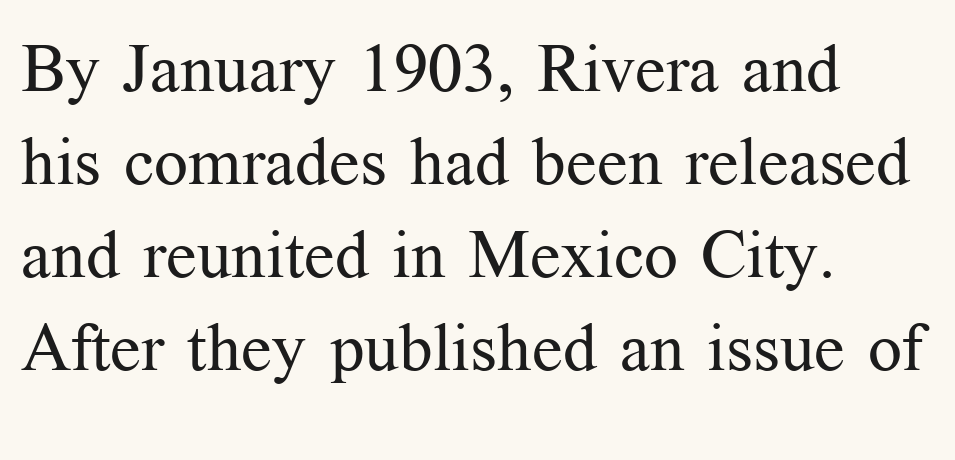
{"serif": "yes", "italic": "no", "bold": "no", "weight": "regular", "width": "normal", "stroke_contrast": "medium", "x_height": "medium", "monospaced": "no", "underline": "no", "align": "left", "line_spacing": "normal", "line_spacing_ratio": 1.39, "letter_spacing": "normal", "letter_spacing_em": 0.0, "glyph_px": 67}
